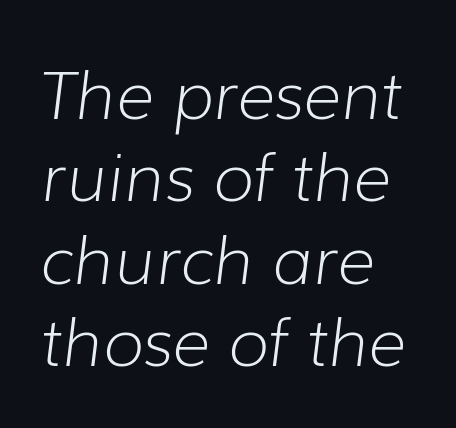
{"italic": "yes", "lean": "right", "slant_degrees": 7, "bold": "no", "weight": "light", "width": "normal", "stroke_contrast": "low", "x_height": "medium", "monospaced": "no", "underline": "no", "align": "left", "line_spacing": "normal", "line_spacing_ratio": 1.25, "letter_spacing": "normal", "letter_spacing_em": 0.0, "glyph_px": 66}
